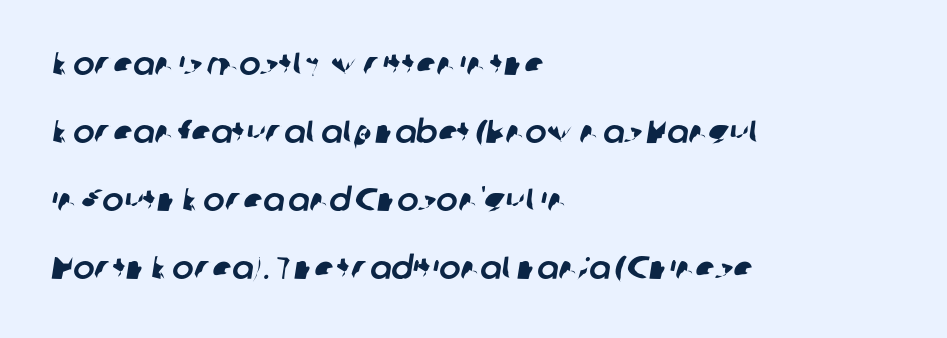
{"serif": "no", "width": "normal", "stroke_contrast": "low", "x_height": "medium", "monospaced": "no", "underline": "no", "align": "left", "line_spacing": "loose", "line_spacing_ratio": 2.13, "letter_spacing": "normal", "letter_spacing_em": 0.0, "glyph_px": 32}
